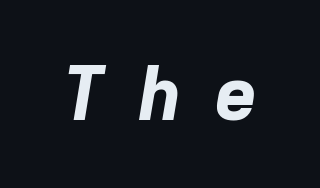
{"italic": "yes", "lean": "right", "slant_degrees": 9, "bold": "yes", "weight": "bold", "width": "normal", "stroke_contrast": "low", "x_height": "medium", "monospaced": "no", "underline": "no", "letter_spacing": "wide", "letter_spacing_em": 0.46, "glyph_px": 74}
